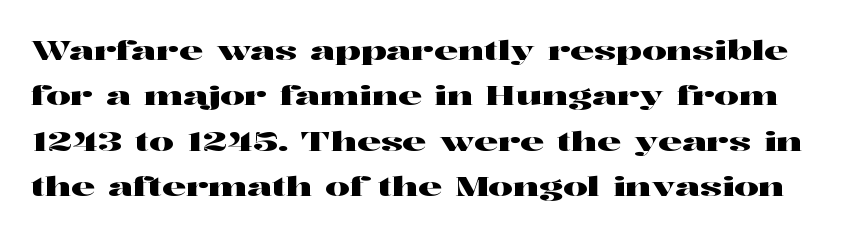
Anything drawn beneath the words? Only blank space. The leading is moderate, giving the passage an even texture. Is there any slant? The stems are plumb. Students, note that the glyphs here touch the page at normal intervals.
